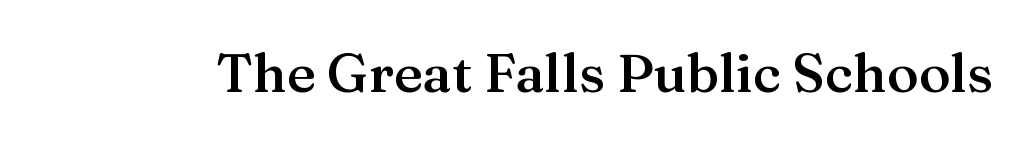
Q: Is the text bold? A: Semi-bold.
Q: Is the text italic (slanted)? A: No, it is upright.
Q: Is the typeface a serif or a sans-serif typeface? A: Serif.
Q: Is the text underlined? A: No.
Q: Is the spacing between letters normal or unusually wide? A: Normal.
Q: Width (condensed, normal, or wide)? A: Normal.
Q: Stroke contrast? A: Medium.
Q: x-height? A: Medium.
Q: Monospaced? A: No.
